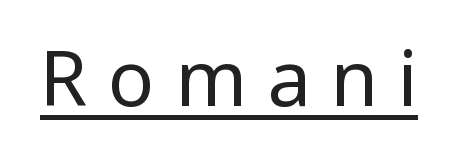
The image shows 77 px regular-weight sans-serif type, upright; set unusually wide letter spacing (+0.26 em), underlined; low stroke contrast and a medium x-height.
